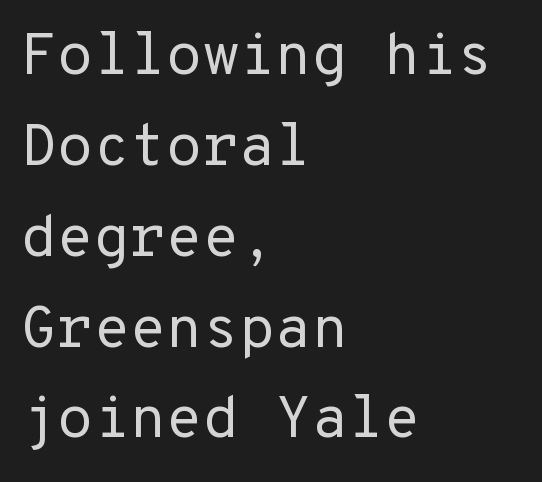
Q: Is the text bold? A: No.
Q: Is the text italic (slanted)? A: No, it is upright.
Q: Is the typeface a serif or a sans-serif typeface? A: Sans-serif.
Q: Is the text underlined? A: No.
Q: How is the paragraph aligned? A: Left-aligned.
Q: Is the spacing between letters normal or unusually wide? A: Normal.
Q: Is the spacing between lines tight, normal or loose? A: Normal.
Q: Width (condensed, normal, or wide)? A: Normal.
Q: Stroke contrast? A: Low.
Q: x-height? A: Medium.
